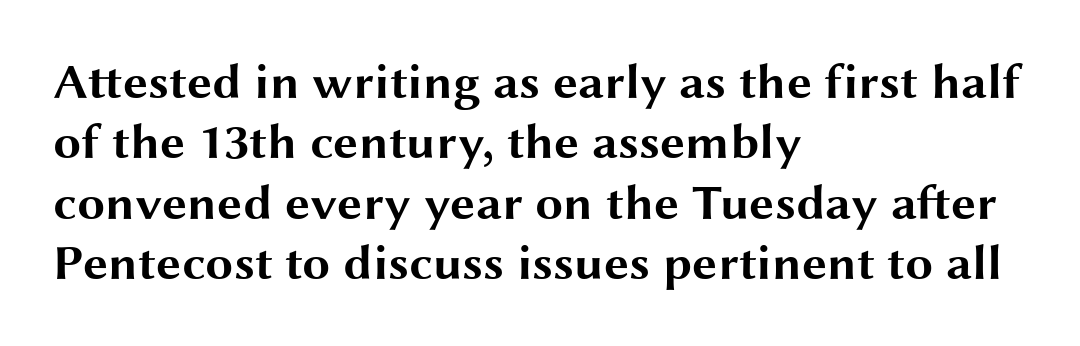
The image shows 50 px bold, wide sans-serif type, upright; set left-aligned, line spacing 1.21x, normal letter spacing, not underlined; medium stroke contrast and a medium x-height.
